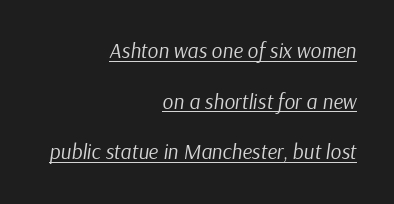
Q: Is the text bold? A: No.
Q: Is the text italic (slanted)? A: Yes, it leans right by about 9 degrees.
Q: Is the text underlined? A: Yes.
Q: How is the paragraph aligned? A: Right-aligned.
Q: Is the spacing between letters normal or unusually wide? A: Normal.
Q: Is the spacing between lines tight, normal or loose? A: Loose.
